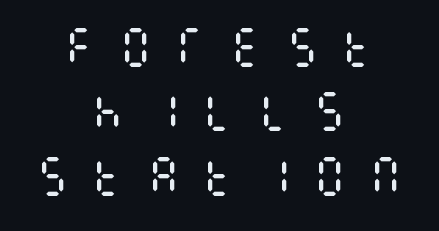
The image shows 43 px regular-weight, condensed type, upright; set centered, normal line spacing (1.5x), unusually wide letter spacing (+0.49 em), not underlined; medium stroke contrast and a large x-height.
